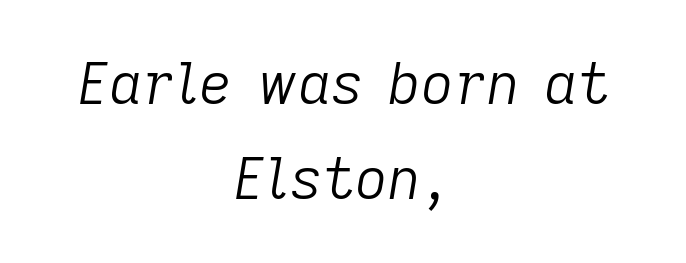
{"italic": "yes", "lean": "right", "slant_degrees": 9, "bold": "no", "weight": "light", "width": "normal", "stroke_contrast": "low", "x_height": "medium", "monospaced": "no", "underline": "no", "align": "center", "line_spacing": "normal", "line_spacing_ratio": 1.66, "letter_spacing": "normal", "letter_spacing_em": 0.0, "glyph_px": 57}
